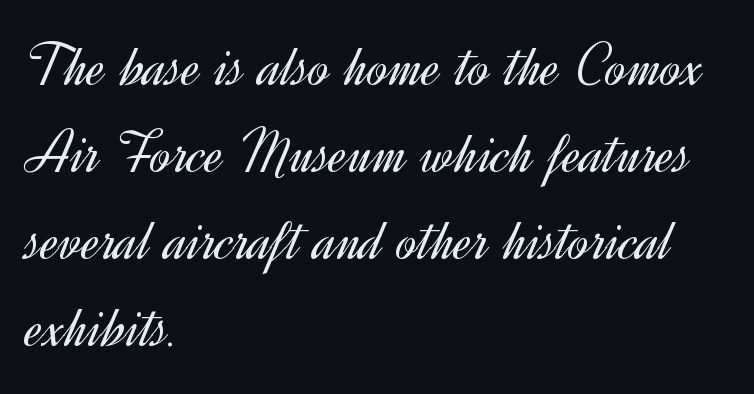
{"serif": "no", "bold": "no", "weight": "light", "width": "normal", "x_height": "small", "monospaced": "no", "underline": "no", "align": "left", "line_spacing": "normal", "line_spacing_ratio": 1.38, "letter_spacing": "normal", "letter_spacing_em": 0.0, "glyph_px": 63}
